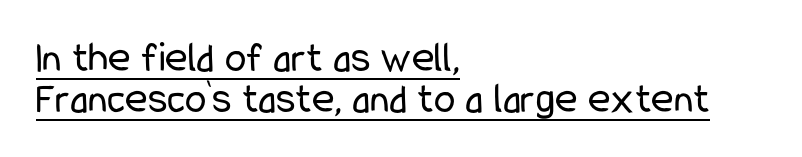
{"serif": "no", "italic": "no", "bold": "no", "weight": "regular", "width": "condensed", "stroke_contrast": "low", "x_height": "medium", "monospaced": "no", "underline": "yes", "align": "left", "line_spacing": "tight", "line_spacing_ratio": 0.95, "letter_spacing": "normal", "letter_spacing_em": 0.0, "glyph_px": 43}
